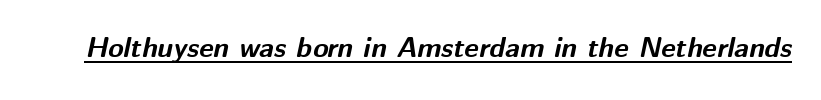
Italic? Definitely — the glyphs are oblique. Underlined type. Does extra space separate the letters? No, they use regular spacing. The letters advance in unequal steps, a hallmark of proportional type.
